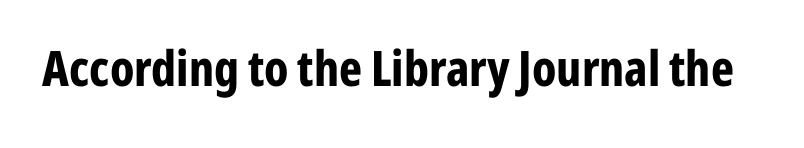
The image shows 49 px bold, condensed sans-serif type, upright; set normal letter spacing, not underlined; low stroke contrast and a medium x-height.
